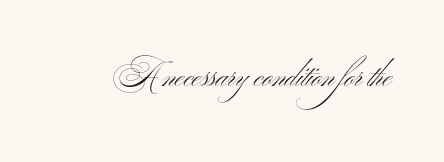
Rule under the text: the space is simply empty. Weight: in the light-to-regular range. The passage shown is typed in a proportional face where columns would drift.
